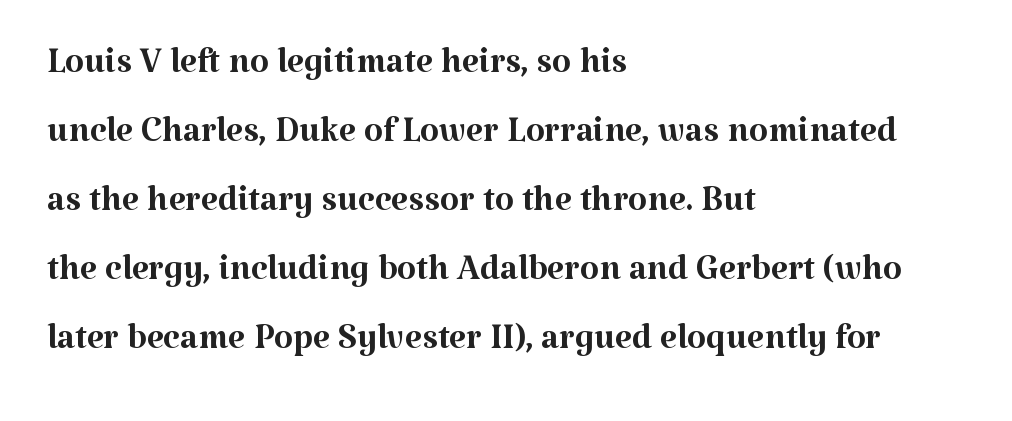
The image shows 49 px regular-weight serif type, upright; set left-aligned, normal line spacing (1.41x), normal letter spacing, not underlined; medium stroke contrast and a medium x-height.
